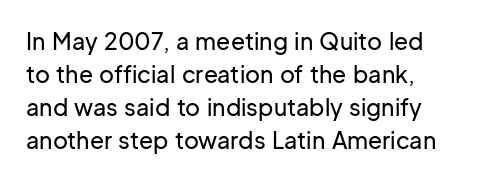
Q: Is the text italic (slanted)? A: No, it is upright.
Q: Is the text underlined? A: No.
Q: Is the spacing between letters normal or unusually wide? A: Normal.
Q: Is the spacing between lines tight, normal or loose? A: Normal.
